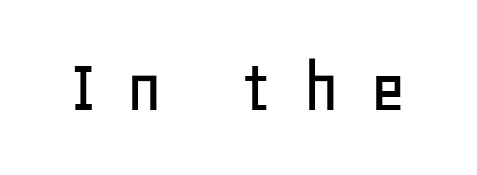
You could not count columns in this text — the font is proportionally spaced. Observe the wide spacing: letters keep a clear distance from each other. The gap between lines stays unmarked. Look at the bottom of the vertical strokes: they stop flat, with no serifs.
